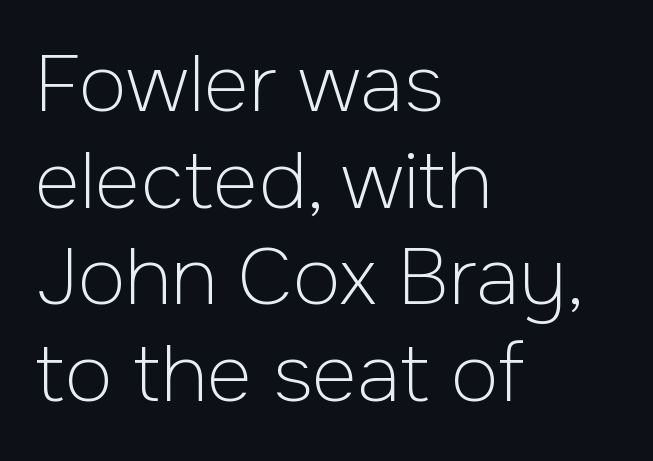
Q: Is the text bold? A: No.
Q: Is the text italic (slanted)? A: No, it is upright.
Q: Is the typeface a serif or a sans-serif typeface? A: Sans-serif.
Q: Is the text underlined? A: No.
Q: How is the paragraph aligned? A: Left-aligned.
Q: Is the spacing between letters normal or unusually wide? A: Normal.
Q: Width (condensed, normal, or wide)? A: Normal.
Q: Stroke contrast? A: Low.
Q: x-height? A: Medium.
Q: Monospaced? A: No.
